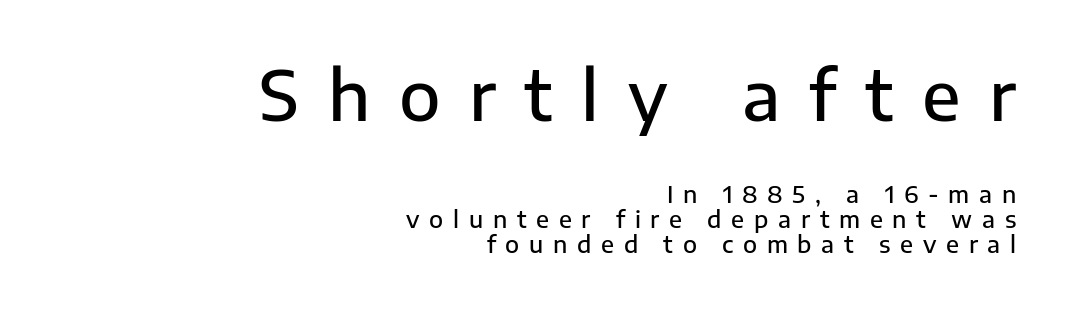
Q: Is the text bold? A: Semi-bold.
Q: Is the text italic (slanted)? A: No, it is upright.
Q: Is the typeface a serif or a sans-serif typeface? A: Sans-serif.
Q: Is the text underlined? A: No.
Q: How is the paragraph aligned? A: Right-aligned.
Q: Is the spacing between letters normal or unusually wide? A: Unusually wide.
Q: Is the spacing between lines tight, normal or loose? A: Tight.
Q: Which block of text is set in a larger size, the first (top) or the second (bottom)? A: The first (top) one.
Q: Width (condensed, normal, or wide)? A: Normal.
Q: Stroke contrast? A: Low.
Q: x-height? A: Medium.
Q: Monospaced? A: No.
